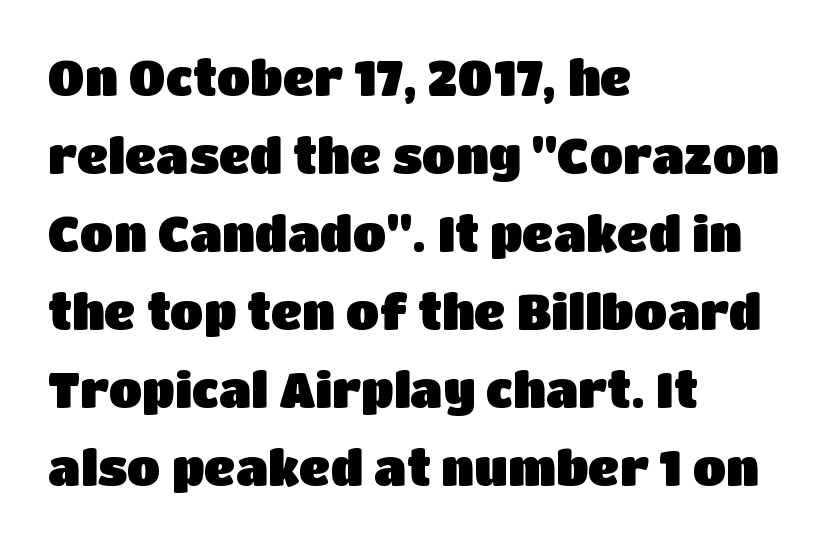
Q: Is the text italic (slanted)? A: No, it is upright.
Q: Is the typeface a serif or a sans-serif typeface? A: Sans-serif.
Q: Is the text underlined? A: No.
Q: How is the paragraph aligned? A: Left-aligned.
Q: Is the spacing between letters normal or unusually wide? A: Normal.
Q: Is the spacing between lines tight, normal or loose? A: Normal.
Q: Width (condensed, normal, or wide)? A: Normal.
Q: Stroke contrast? A: Low.
Q: x-height? A: Large.
Q: Monospaced? A: No.
